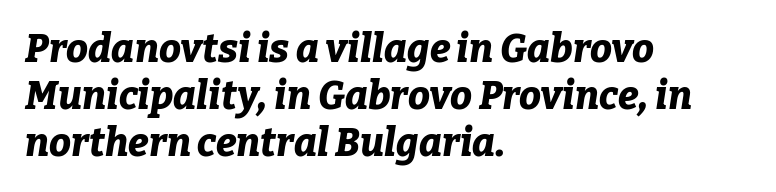
{"italic": "yes", "lean": "right", "slant_degrees": 9, "bold": "yes", "weight": "bold", "width": "normal", "stroke_contrast": "low", "x_height": "medium", "monospaced": "no", "underline": "no", "align": "left", "line_spacing_ratio": 1.2, "letter_spacing": "normal", "letter_spacing_em": 0.0, "glyph_px": 39}
